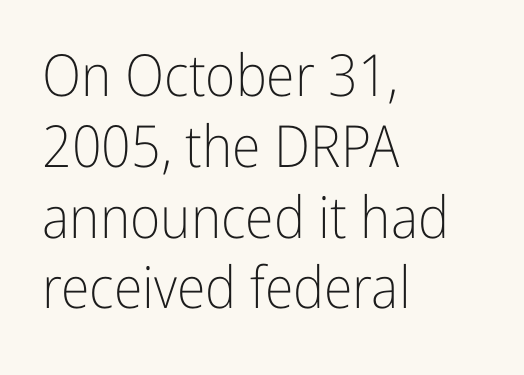
{"serif": "no", "italic": "no", "bold": "no", "weight": "light", "width": "condensed", "stroke_contrast": "low", "x_height": "medium", "monospaced": "no", "underline": "no", "align": "left", "line_spacing_ratio": 1.22, "letter_spacing": "normal", "letter_spacing_em": 0.0, "glyph_px": 58}
